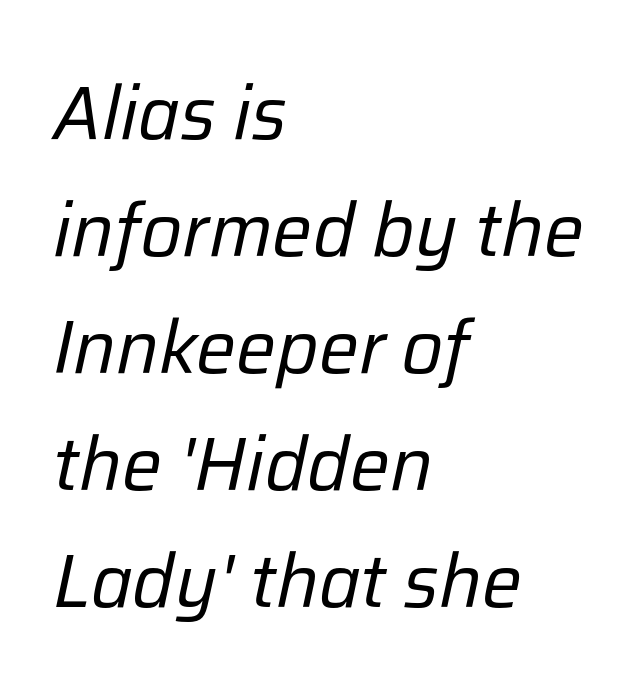
Is the block centered? No — it sits flush against the left margin. How would I describe the line gaps? Plain and ordinary. In terms of posture, this sample is oblique. Does extra space separate the letters? No, they use regular spacing. Character widths vary here, with narrow letters taking less room than wide ones.
